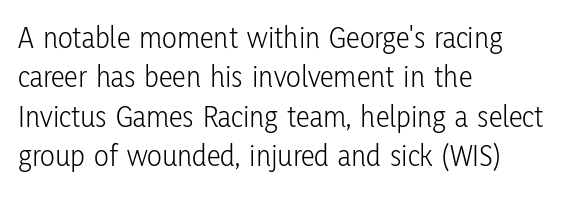
No feet cap the strokes, marking this as sans-serif type. No extra ink here — the face is not bold. The rendering uses natural spacing where letterforms have individual widths. Each row of text sits above clean, open space.
